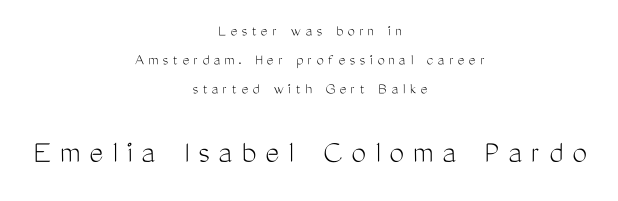
Q: Is the text bold? A: No.
Q: Is the text italic (slanted)? A: No, it is upright.
Q: Is the typeface a serif or a sans-serif typeface? A: Sans-serif.
Q: Is the text underlined? A: No.
Q: How is the paragraph aligned? A: Centered.
Q: Is the spacing between letters normal or unusually wide? A: Unusually wide.
Q: Which block of text is set in a larger size, the first (top) or the second (bottom)? A: The second (bottom) one.
Q: Width (condensed, normal, or wide)? A: Condensed.
Q: Stroke contrast? A: Medium.
Q: x-height? A: Medium.
Q: Monospaced? A: No.
